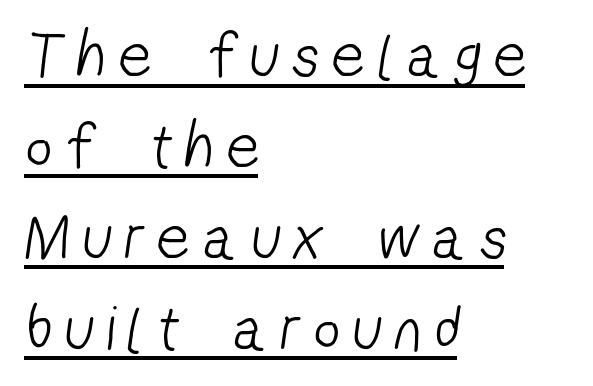
The image shows 64 px light, condensed sans-serif type; set left-aligned, normal line spacing (1.42x), unusually wide letter spacing (+0.22 em), underlined; low stroke contrast and a medium x-height.
